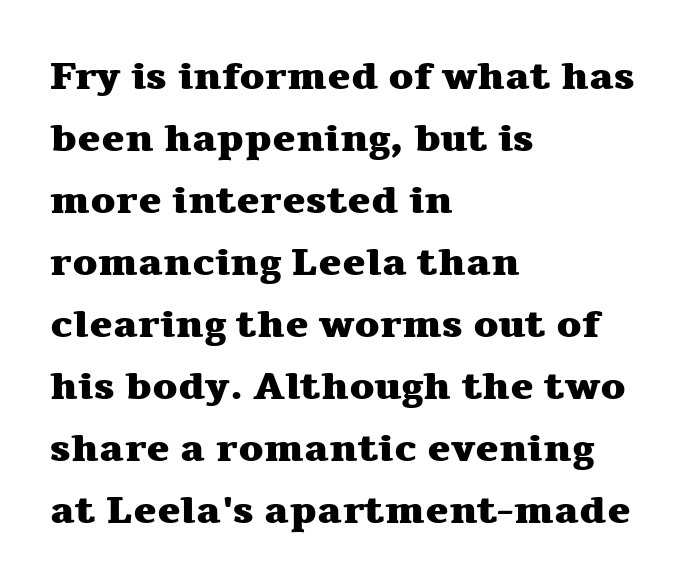
{"serif": "yes", "italic": "no", "bold": "yes", "weight": "heavy", "width": "wide", "stroke_contrast": "medium", "x_height": "medium", "monospaced": "no", "underline": "no", "align": "left", "line_spacing": "normal", "line_spacing_ratio": 1.59, "letter_spacing": "normal", "letter_spacing_em": 0.0, "glyph_px": 39}
